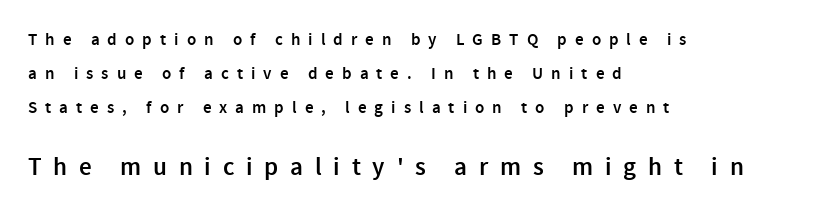
The image shows 25 px text type, upright; set left-aligned, loose line spacing (2.0x), unusually wide letter spacing (+0.47 em), not underlined; the second (bottom) block is 1.47x larger.
